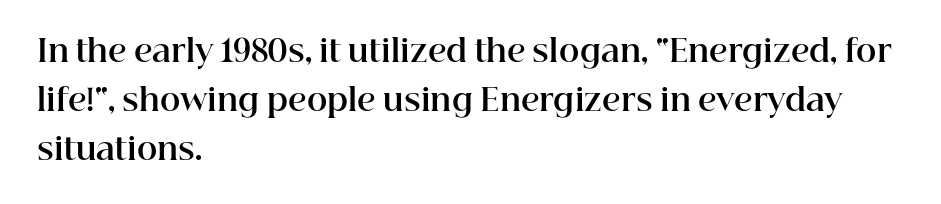
Q: Is the text bold? A: Yes.
Q: Is the text italic (slanted)? A: No, it is upright.
Q: Is the typeface a serif or a sans-serif typeface? A: Serif.
Q: Is the text underlined? A: No.
Q: How is the paragraph aligned? A: Left-aligned.
Q: Is the spacing between letters normal or unusually wide? A: Normal.
Q: Is the spacing between lines tight, normal or loose? A: Normal.
Q: Width (condensed, normal, or wide)? A: Normal.
Q: Stroke contrast? A: High.
Q: x-height? A: Medium.
Q: Monospaced? A: No.
